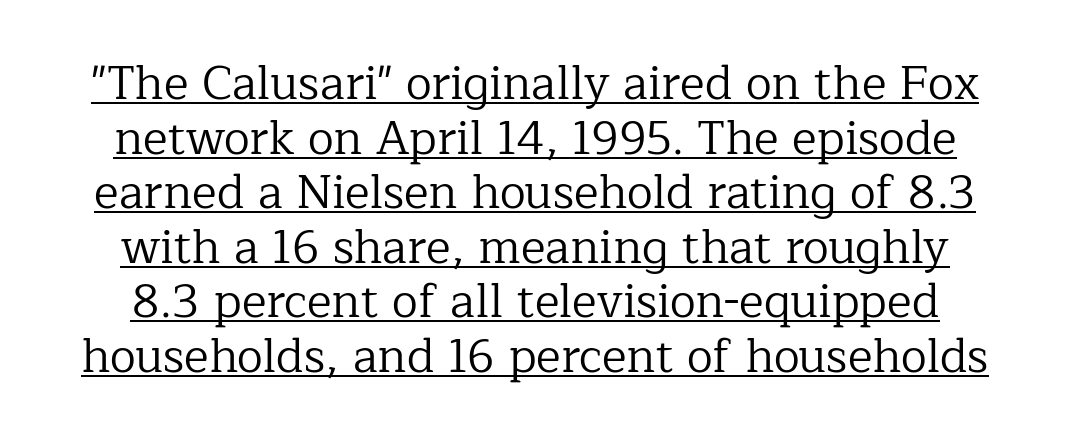
{"serif": "yes", "italic": "no", "bold": "no", "weight": "regular", "width": "normal", "stroke_contrast": "low", "x_height": "medium", "monospaced": "no", "underline": "yes", "align": "center", "line_spacing_ratio": 1.16, "letter_spacing": "normal", "letter_spacing_em": 0.0, "glyph_px": 47}
